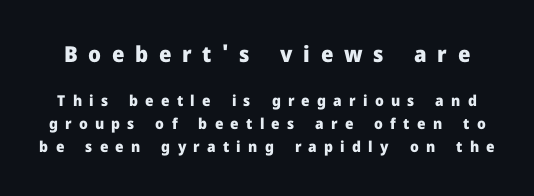
A typesetter would mark this as roman, not italic. Letter spacing: wide. Reading top to bottom, the characters get smaller at the block break. The passage shown is emphatically bold.
